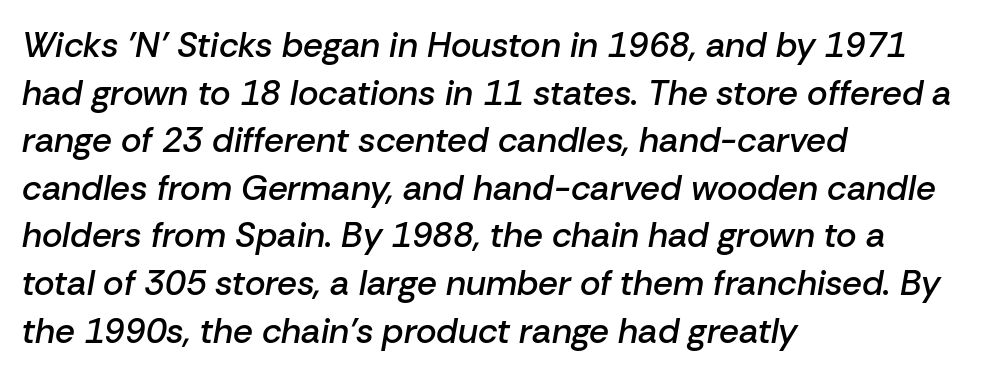
Underline: absent. This is moderately heavy type, rendered in semibold. Caption: standard tracking, unaltered. This sample has the flowing, uneven cadence of proportional lettering. These lines are set flush left with a ragged right edge.
